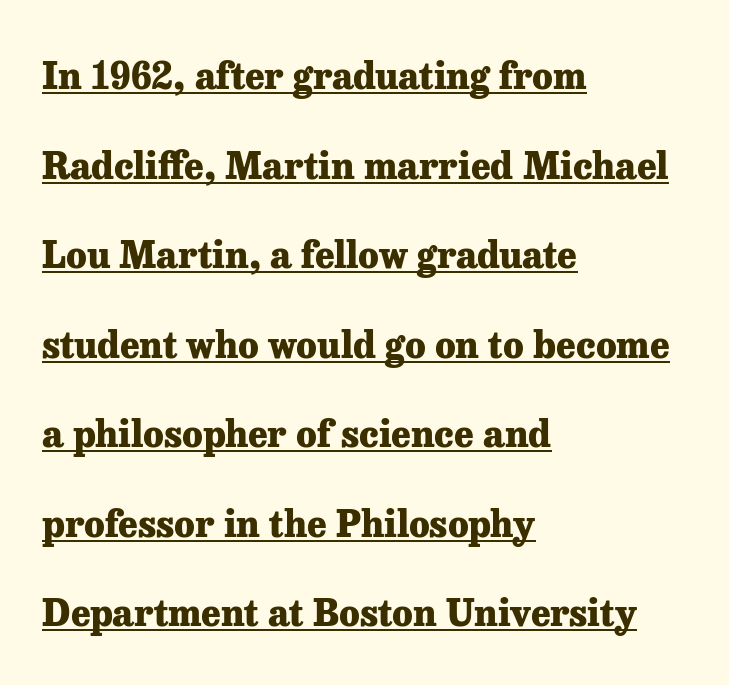
Q: Is the text bold? A: Yes.
Q: Is the text italic (slanted)? A: No, it is upright.
Q: Is the typeface a serif or a sans-serif typeface? A: Serif.
Q: Is the text underlined? A: Yes.
Q: How is the paragraph aligned? A: Left-aligned.
Q: Is the spacing between letters normal or unusually wide? A: Normal.
Q: Is the spacing between lines tight, normal or loose? A: Loose.
Q: Width (condensed, normal, or wide)? A: Normal.
Q: Stroke contrast? A: Low.
Q: x-height? A: Medium.
Q: Monospaced? A: No.
